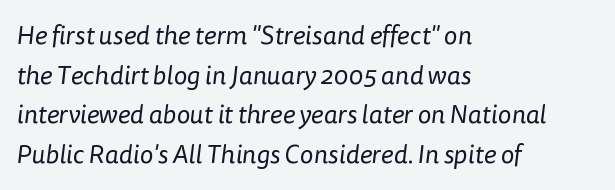
{"bold": "no", "underline": "no", "align": "left", "line_spacing": "normal", "line_spacing_ratio": 1.52, "letter_spacing": "normal", "letter_spacing_em": 0.0, "glyph_px": 26}
